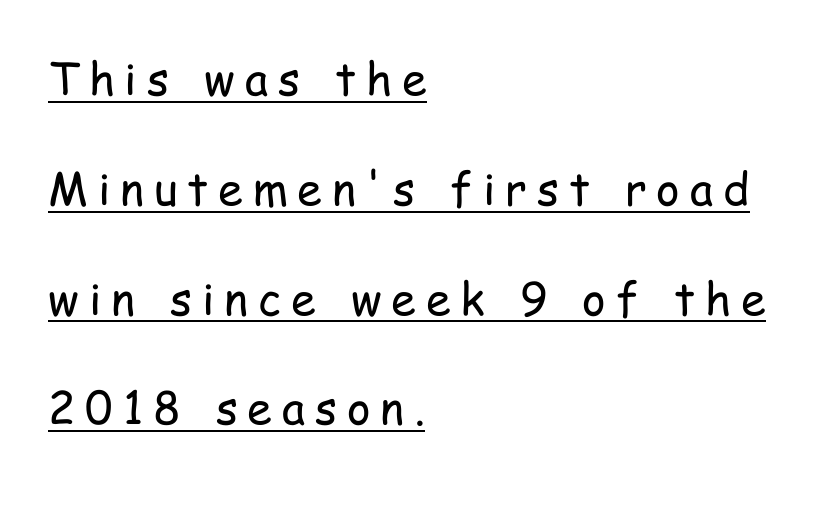
The image shows 45 px regular-weight, condensed sans-serif type, upright; set left-aligned, loose line spacing (2.44x), unusually wide letter spacing (+0.22 em), underlined; low stroke contrast and a medium x-height.
